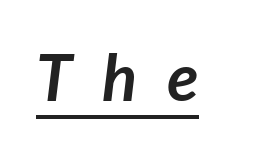
Display-style spreading of the glyphs; the letterfit is very open. Every word sits above its own underline. A typesetter would call this proportional, since set widths differ per character. The rendering uses a bold face; every stroke is thick and dark. The text carries the slant typical of an italic or oblique font.
